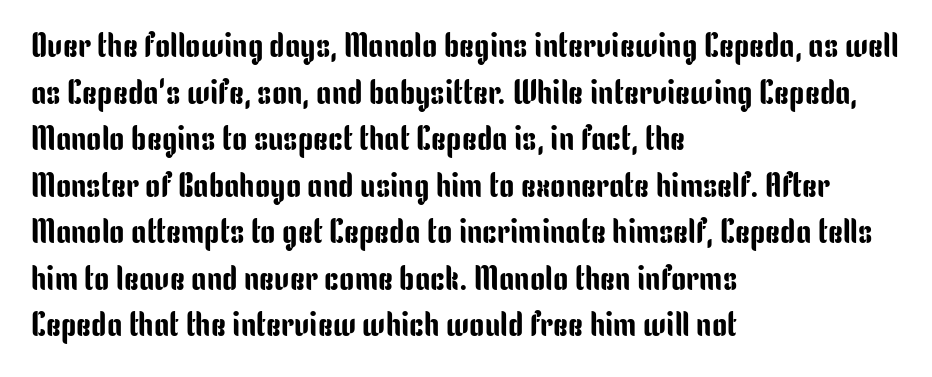
{"serif": "no", "italic": "no", "width": "condensed", "stroke_contrast": "low", "x_height": "medium", "monospaced": "no", "underline": "no", "align": "left", "line_spacing": "normal", "line_spacing_ratio": 1.37, "letter_spacing": "normal", "letter_spacing_em": 0.0, "glyph_px": 34}
